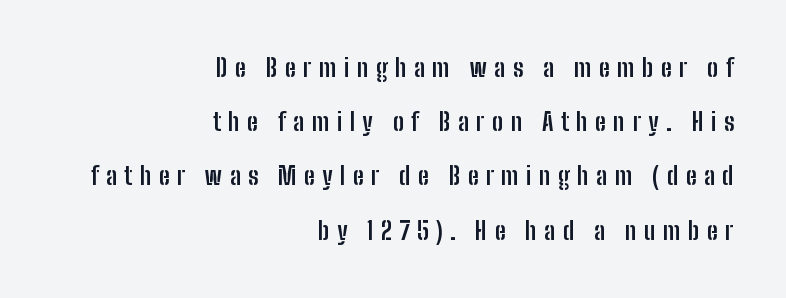
No word sits above an underline. These lines were composed using upright roman letters. The ragged edge is on the left, which tells us the setting is flush right. What stands out about the letter spacing? Its width — letters are far apart. If you measured baseline to baseline, you'd find a long distance.
